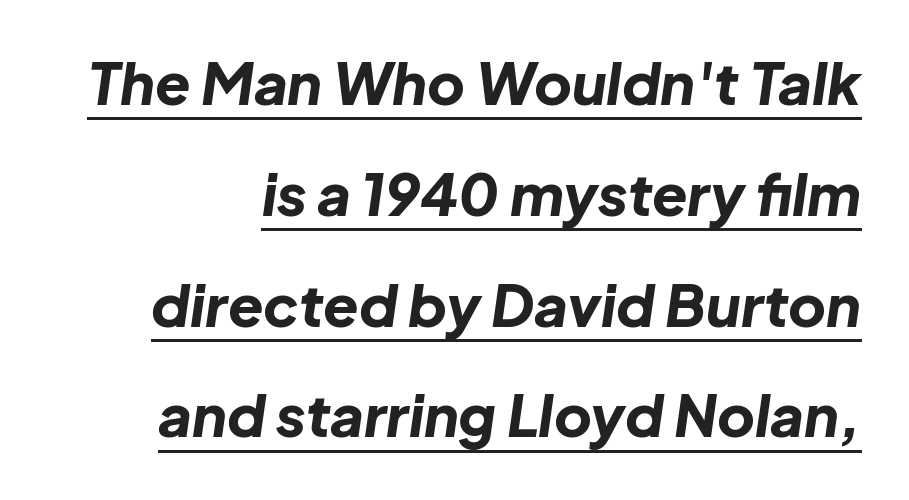
Q: Is the text bold? A: Yes.
Q: Is the text italic (slanted)? A: Yes, it leans right by about 8 degrees.
Q: Is the text underlined? A: Yes.
Q: Is the spacing between letters normal or unusually wide? A: Normal.
Q: Is the spacing between lines tight, normal or loose? A: Loose.
Q: Width (condensed, normal, or wide)? A: Normal.
Q: Stroke contrast? A: Low.
Q: x-height? A: Medium.
Q: Monospaced? A: No.
